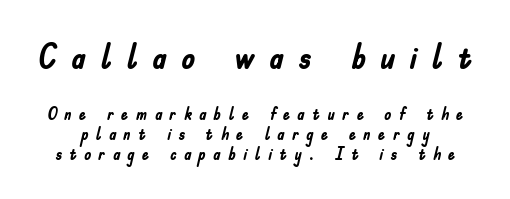
The image shows 35 px semibold, condensed sans-serif type; set tight line spacing (1.13x), unusually wide letter spacing (+0.4 em), not underlined; the first (top) block is 1.94x larger; low stroke contrast and a small x-height.
